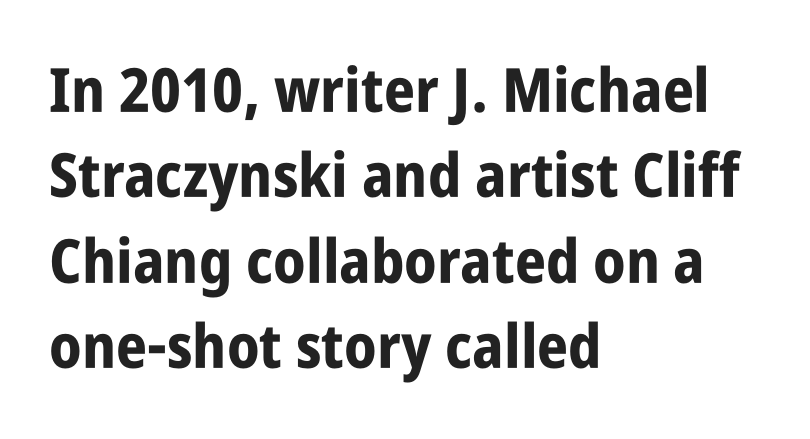
The image shows 61 px bold, condensed sans-serif type, upright; set left-aligned, normal line spacing (1.4x), normal letter spacing, not underlined; low stroke contrast and a large x-height.
